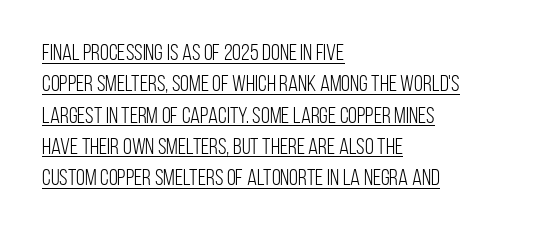
The image shows 23 px text type, upright; set left-aligned, normal line spacing (1.36x), normal letter spacing, underlined.
